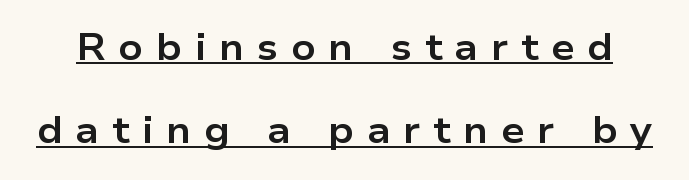
The rendering uses natural spacing where letterforms have individual widths. As a designer I'd log this as weight 700, bold. Underline: present. Style check: upright.
